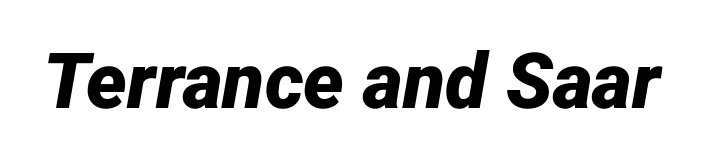
The image shows 77 px bold type, italic (leaning right); set normal letter spacing, not underlined; low stroke contrast and a medium x-height.
